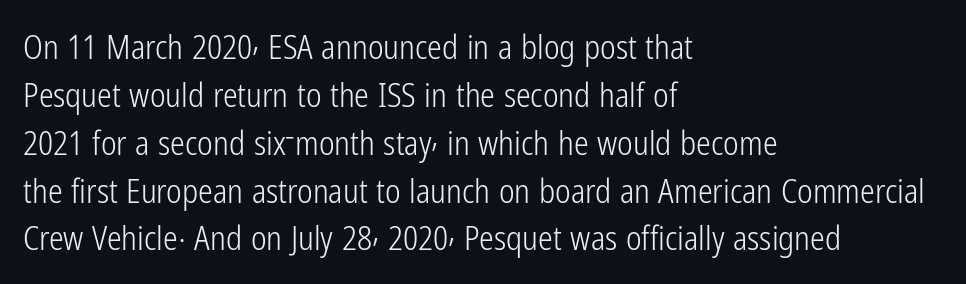
The image shows 33 px light, condensed sans-serif type, upright; set left-aligned, normal line spacing (1.45x), normal letter spacing, not underlined; low stroke contrast and a medium x-height.
